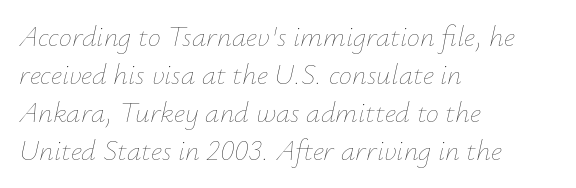
The image shows 29 px thin type, italic (leaning right); set left-aligned, normal line spacing (1.31x), normal letter spacing, not underlined; low stroke contrast and a small x-height.
